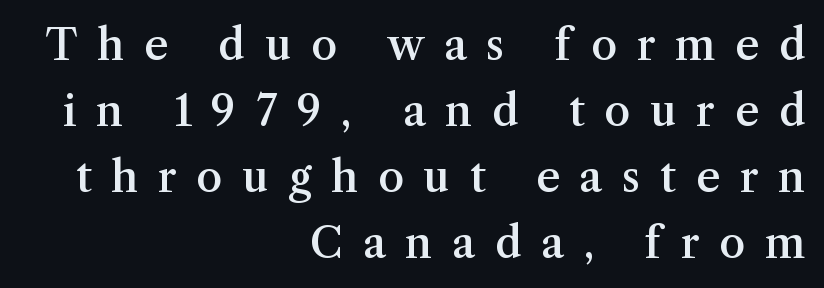
Q: Is the text bold? A: Semi-bold.
Q: Is the text italic (slanted)? A: No, it is upright.
Q: Is the typeface a serif or a sans-serif typeface? A: Serif.
Q: Is the text underlined? A: No.
Q: How is the paragraph aligned? A: Right-aligned.
Q: Is the spacing between letters normal or unusually wide? A: Unusually wide.
Q: Is the spacing between lines tight, normal or loose? A: Normal.
Q: Width (condensed, normal, or wide)? A: Normal.
Q: Stroke contrast? A: Medium.
Q: x-height? A: Medium.
Q: Monospaced? A: No.
